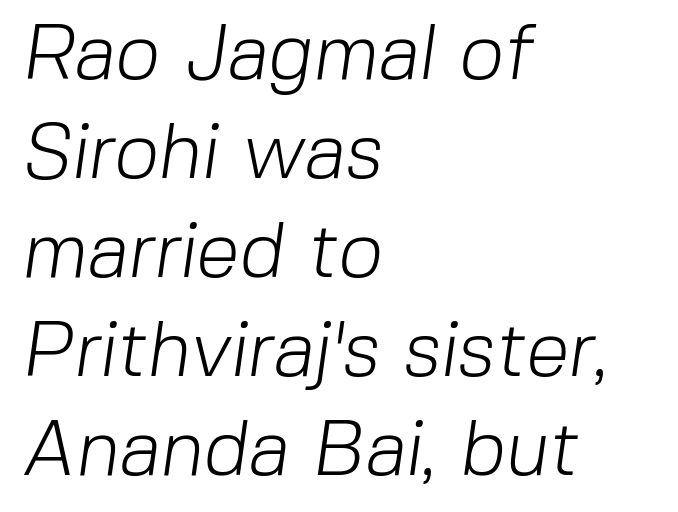
Q: Is the text bold? A: No.
Q: Is the typeface a serif or a sans-serif typeface? A: Sans-serif.
Q: Is the text underlined? A: No.
Q: How is the paragraph aligned? A: Left-aligned.
Q: Is the spacing between letters normal or unusually wide? A: Normal.
Q: Is the spacing between lines tight, normal or loose? A: Normal.
Q: Width (condensed, normal, or wide)? A: Normal.
Q: Stroke contrast? A: Low.
Q: x-height? A: Medium.
Q: Monospaced? A: No.
